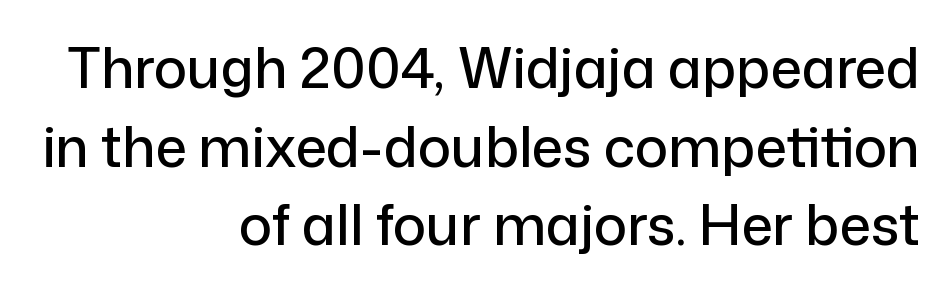
Letterform terminals end flat and unadorned throughout the passage. Tracking value appears to be zero — textbook default spacing. Upright lettering throughout. The leading is moderate, giving the passage an even texture. The letters advance in unequal steps, a hallmark of proportional type. Lines of text with bare space underneath.
